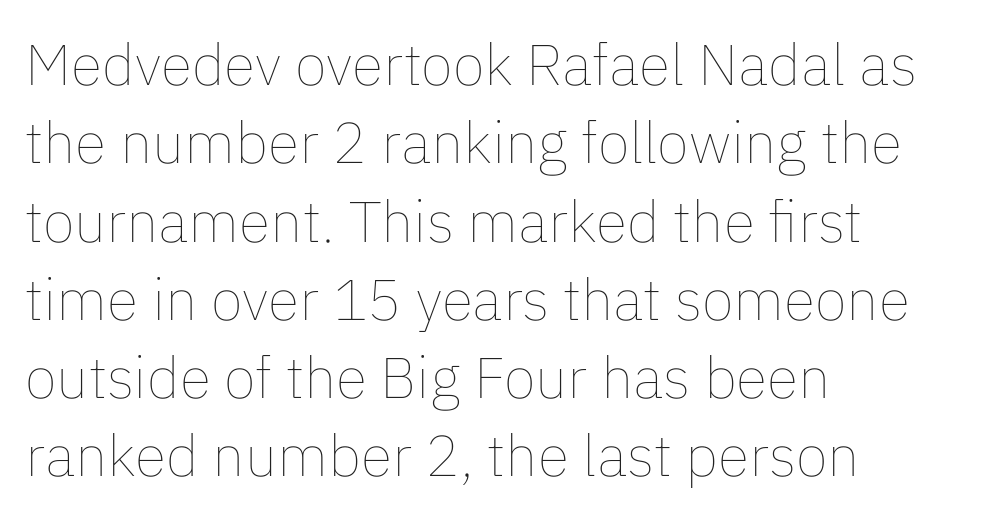
The space directly below the letters is spotless. The axis of the letterforms is exactly vertical. Varying glyph widths throughout — classic text-font behaviour. The tracking reads as untouched default to a designer's eye. The typesetting does not lean heavy: it is not bold.
